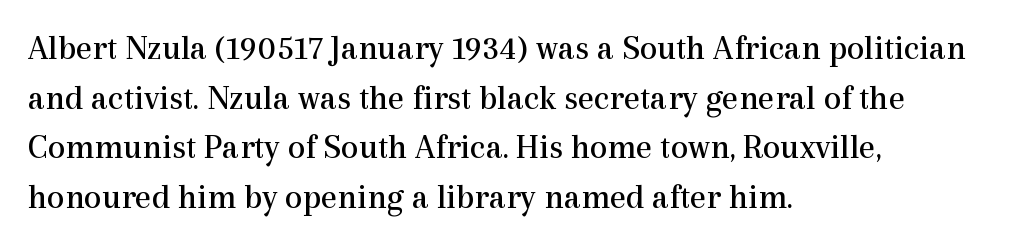
{"serif": "yes", "italic": "no", "bold": "no", "weight": "regular", "width": "normal", "x_height": "medium", "monospaced": "no", "underline": "no", "align": "left", "line_spacing": "normal", "line_spacing_ratio": 1.42, "letter_spacing": "normal", "letter_spacing_em": 0.0, "glyph_px": 35}
